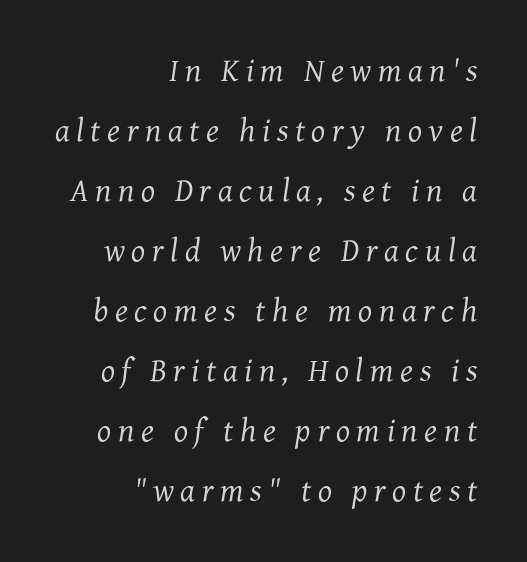
The image shows 33 px regular-weight serif type, italic (leaning right); set right-aligned, line spacing 1.82x, unusually wide letter spacing (+0.2 em), not underlined; medium stroke contrast and a medium x-height.
